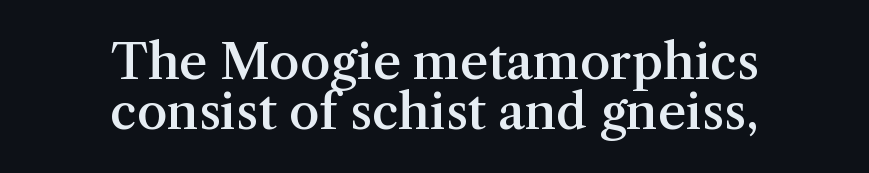
Think of a printed novel: that variable character pitch is what you see here. Slightly chunky letters — semibold, I'd say, not full bold. The specimen omits any rule beneath the text block's lines. Is there much room between lines? No — they nearly touch.
